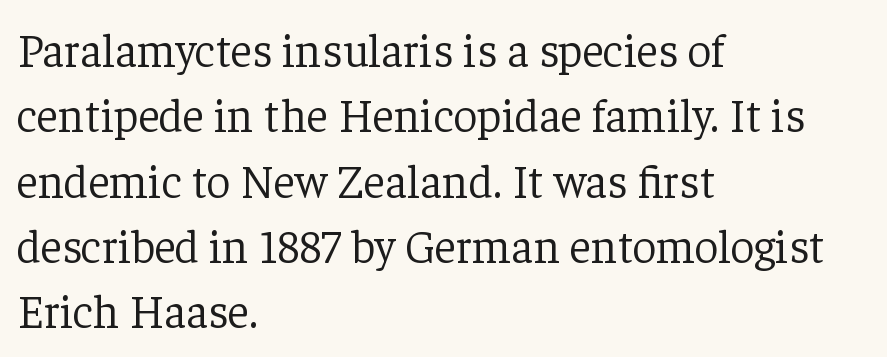
{"serif": "yes", "italic": "no", "bold": "no", "weight": "light", "width": "normal", "stroke_contrast": "low", "x_height": "medium", "monospaced": "no", "underline": "no", "align": "left", "line_spacing": "normal", "line_spacing_ratio": 1.39, "letter_spacing": "normal", "letter_spacing_em": 0.0, "glyph_px": 47}
